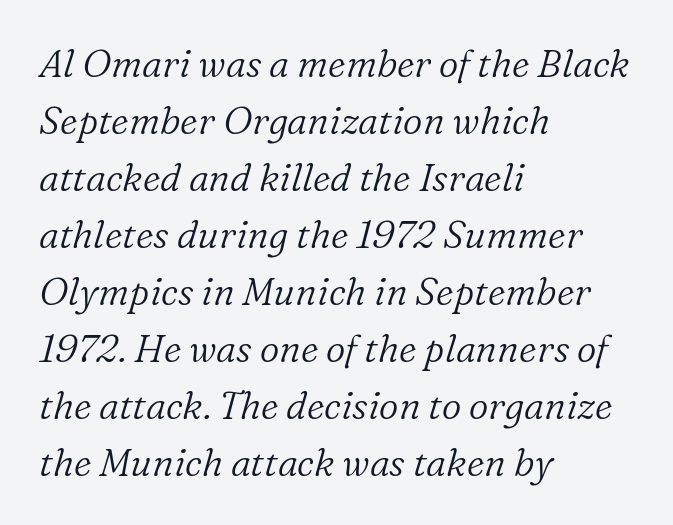
The image shows 38 px light serif type, italic (leaning right); set left-aligned, normal line spacing (1.5x), normal letter spacing, not underlined; low stroke contrast and a medium x-height.
